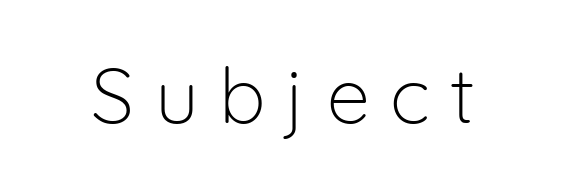
Q: Is the text bold? A: No.
Q: Is the text italic (slanted)? A: No, it is upright.
Q: Is the typeface a serif or a sans-serif typeface? A: Sans-serif.
Q: Is the text underlined? A: No.
Q: Is the spacing between letters normal or unusually wide? A: Unusually wide.
Q: Width (condensed, normal, or wide)? A: Normal.
Q: Stroke contrast? A: Low.
Q: x-height? A: Medium.
Q: Monospaced? A: No.
